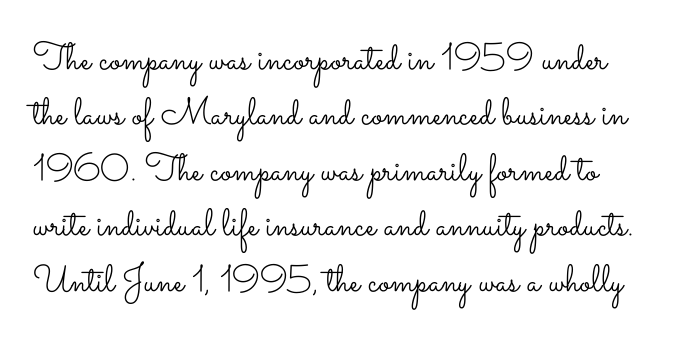
Q: Is the text bold? A: No.
Q: Is the text italic (slanted)? A: Yes.
Q: Is the text underlined? A: No.
Q: Is the spacing between letters normal or unusually wide? A: Normal.
Q: Is the spacing between lines tight, normal or loose? A: Normal.
Q: Width (condensed, normal, or wide)? A: Wide.
Q: Stroke contrast? A: Low.
Q: x-height? A: Small.
Q: Monospaced? A: No.
